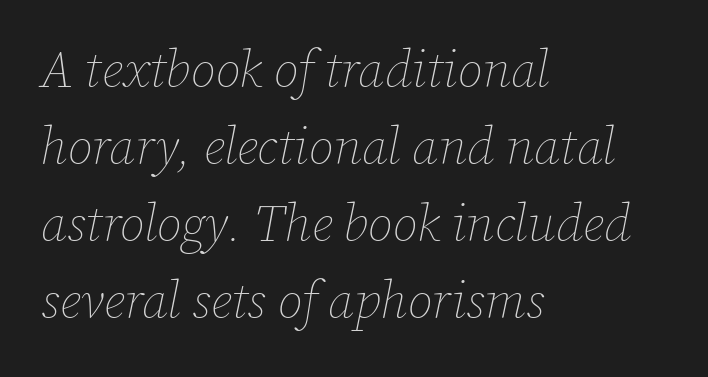
The image shows 51 px thin type, italic (leaning right); set left-aligned, normal line spacing (1.51x), normal letter spacing, not underlined; low stroke contrast and a medium x-height.
